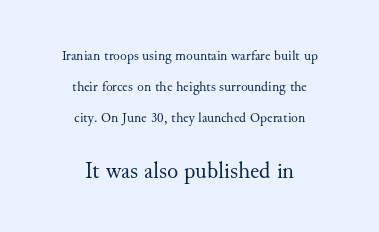
{"italic": "no", "bold": "no", "underline": "no", "align": "center", "line_spacing": "loose", "line_spacing_ratio": 2.21, "letter_spacing": "normal", "letter_spacing_em": 0.0, "larger_block": "second", "size_ratio": 1.64, "glyph_px": 23}
